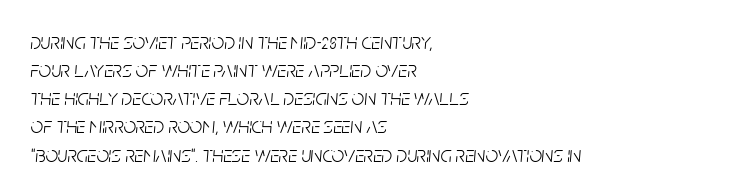
Q: Is the text bold? A: No.
Q: Is the text italic (slanted)? A: Yes, it leans right by about 5 degrees.
Q: Is the text underlined? A: No.
Q: How is the paragraph aligned? A: Left-aligned.
Q: Is the spacing between letters normal or unusually wide? A: Normal.
Q: Is the spacing between lines tight, normal or loose? A: Normal.
